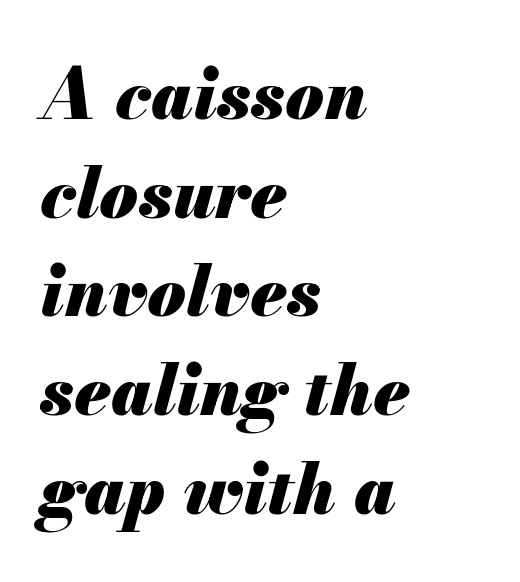
{"italic": "yes", "lean": "right", "slant_degrees": 13, "bold": "yes", "weight": "heavy", "width": "normal", "stroke_contrast": "medium", "x_height": "small", "monospaced": "no", "underline": "no", "align": "left", "line_spacing": "normal", "line_spacing_ratio": 1.41, "letter_spacing": "normal", "letter_spacing_em": 0.0, "glyph_px": 70}
